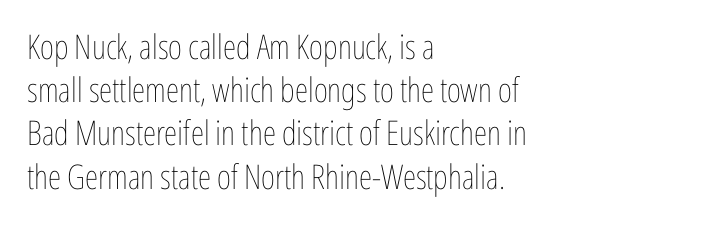
{"italic": "no", "bold": "no", "weight": "thin", "width": "condensed", "stroke_contrast": "low", "x_height": "medium", "monospaced": "no", "underline": "no", "align": "left", "line_spacing": "normal", "line_spacing_ratio": 1.27, "letter_spacing": "normal", "letter_spacing_em": 0.0, "glyph_px": 34}
